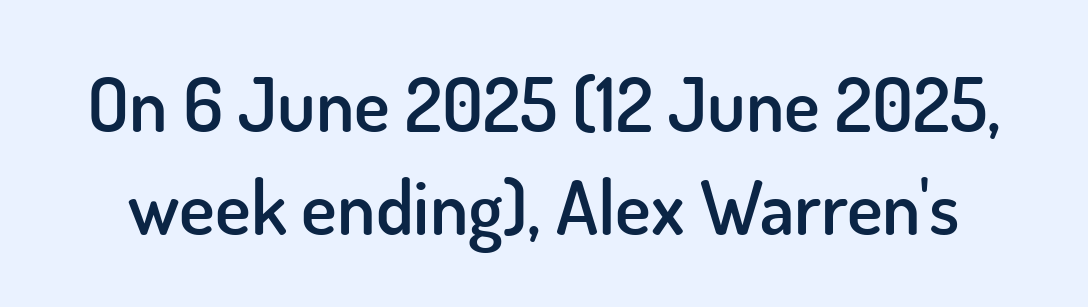
{"serif": "no", "italic": "no", "bold": "semi", "weight": "semibold", "width": "normal", "stroke_contrast": "low", "x_height": "small", "monospaced": "no", "underline": "no", "line_spacing": "normal", "line_spacing_ratio": 1.37, "letter_spacing": "normal", "letter_spacing_em": 0.0, "glyph_px": 75}
